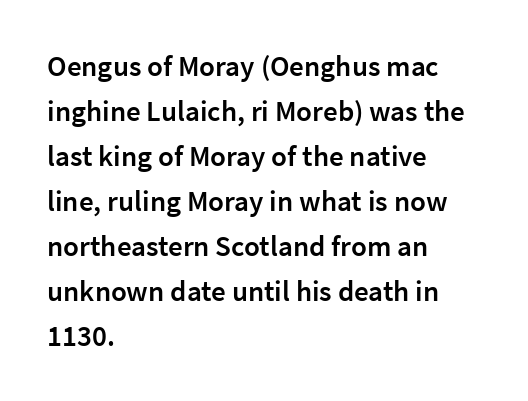
The image shows 29 px semibold sans-serif type, upright; set left-aligned, normal line spacing (1.55x), normal letter spacing, not underlined; low stroke contrast and a medium x-height.
